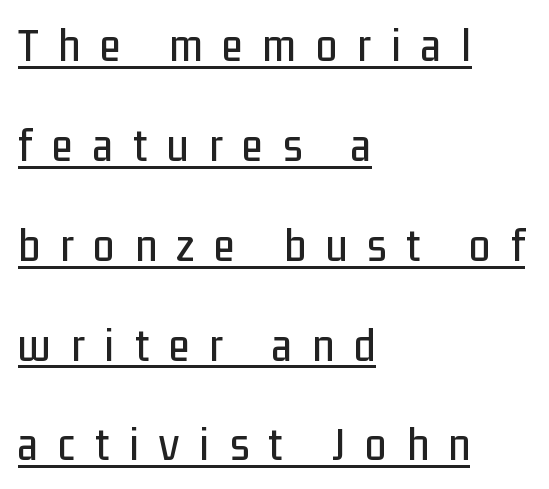
To sum up the face: it is a sans, with no serifs. A roman cut, with each character standing at attention. Students, note that the glyphs here are deliberately spaced far apart. A great deal of white space separates one row of letters from the next.
